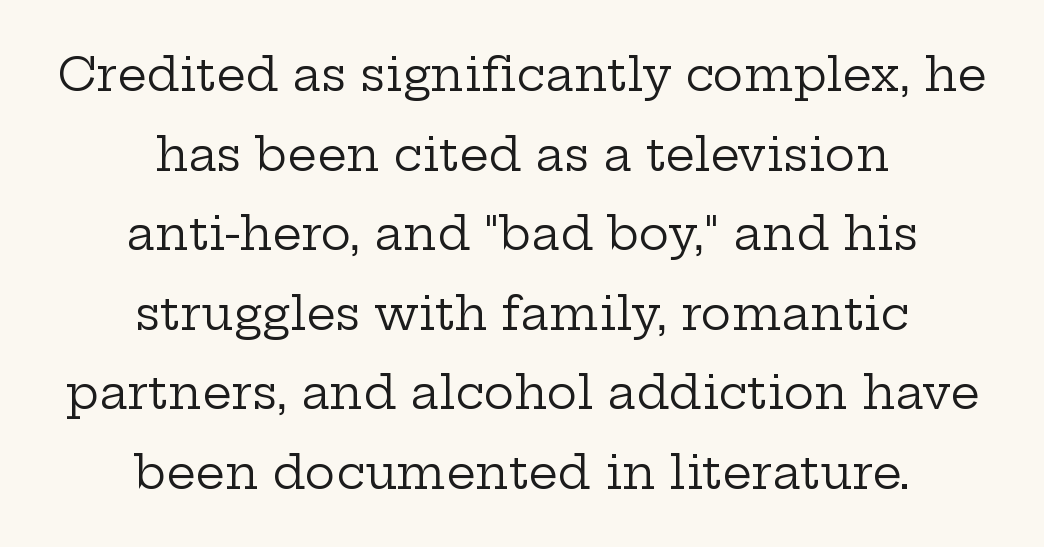
Compared with typical body copy, the letter spacing here is the same. The glyphs are unaccompanied by any horizontal stroke below them. It's the straight-up-and-down kind of type. Each stroke keeps to a modest, everyday thickness or less.
